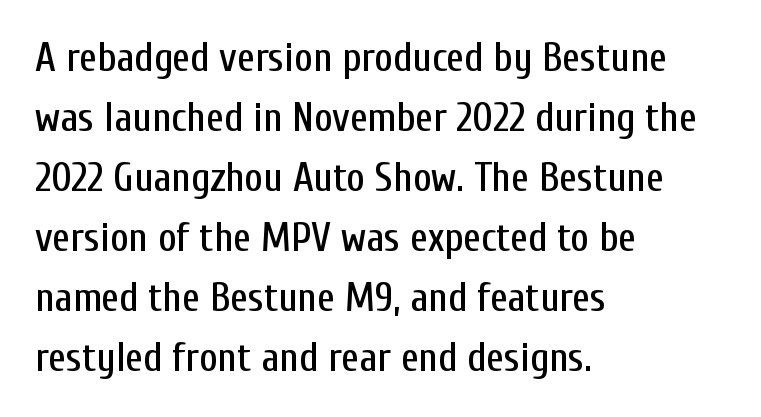
Q: Is the text italic (slanted)? A: No, it is upright.
Q: Is the typeface a serif or a sans-serif typeface? A: Sans-serif.
Q: Is the text underlined? A: No.
Q: How is the paragraph aligned? A: Left-aligned.
Q: Is the spacing between letters normal or unusually wide? A: Normal.
Q: Is the spacing between lines tight, normal or loose? A: Normal.
Q: Width (condensed, normal, or wide)? A: Condensed.
Q: Stroke contrast? A: Low.
Q: x-height? A: Medium.
Q: Monospaced? A: No.
